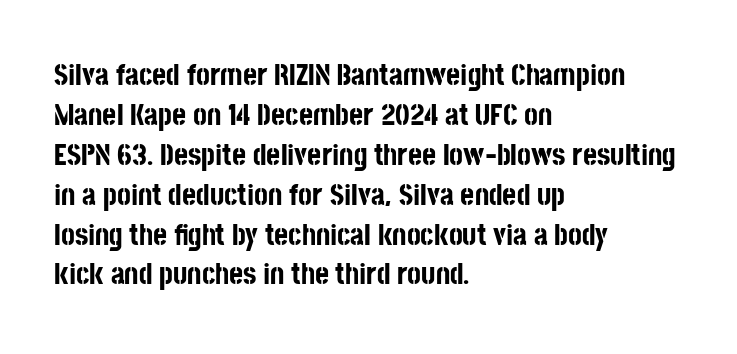
The image shows 30 px bold, condensed sans-serif type, upright; set left-aligned, normal line spacing (1.33x), normal letter spacing, not underlined; low stroke contrast and a large x-height.
